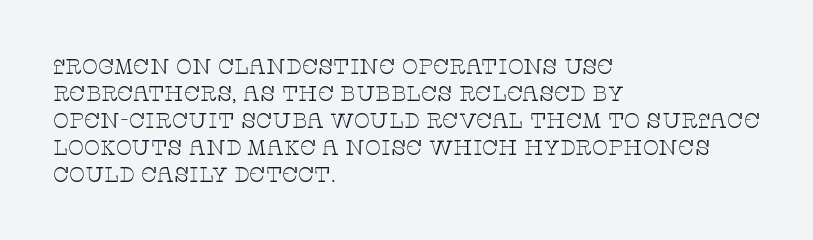
{"italic": "no", "bold": "no", "underline": "no", "align": "left", "line_spacing": "normal", "line_spacing_ratio": 1.28, "letter_spacing": "normal", "letter_spacing_em": 0.0, "glyph_px": 21}
